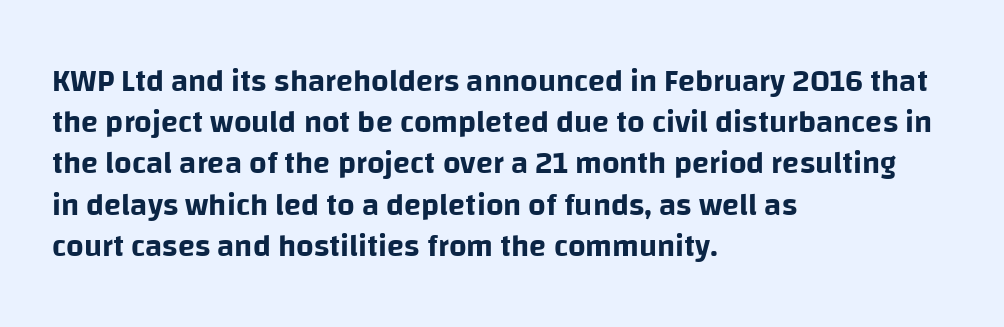
The image shows 31 px sans-serif type, upright; set left-aligned, normal line spacing (1.33x), normal letter spacing, not underlined; low stroke contrast and a large x-height.
